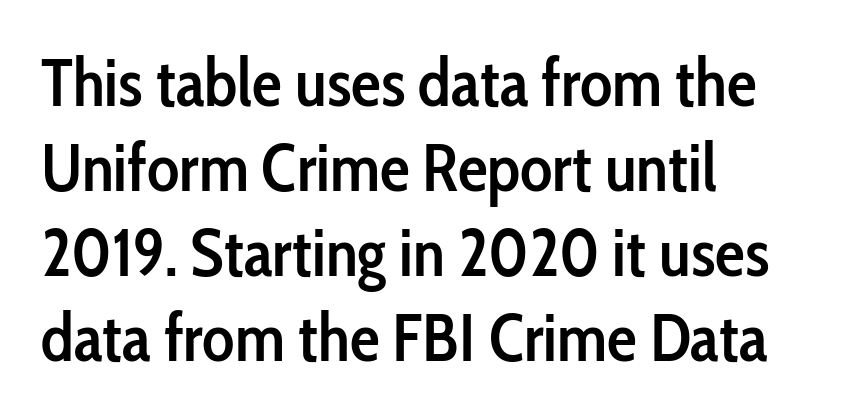
{"serif": "no", "italic": "no", "bold": "semi", "weight": "semibold", "width": "condensed", "stroke_contrast": "low", "x_height": "medium", "monospaced": "no", "underline": "no", "align": "left", "line_spacing": "normal", "line_spacing_ratio": 1.27, "letter_spacing": "normal", "letter_spacing_em": 0.0, "glyph_px": 67}
